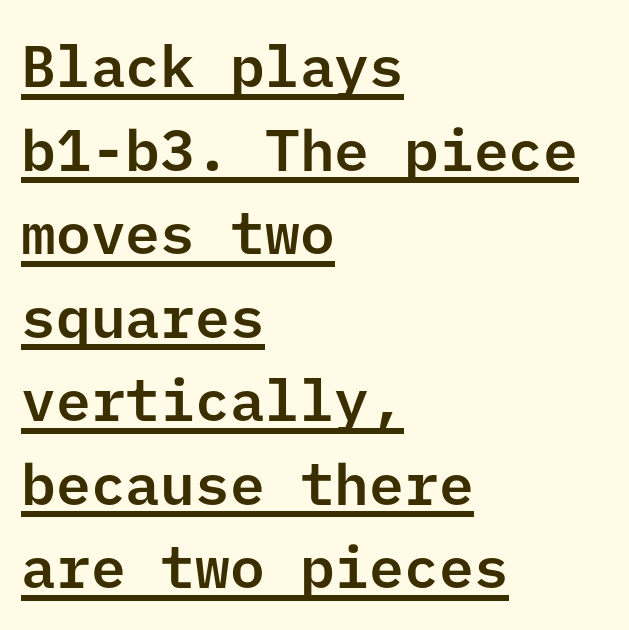
{"serif": "no", "italic": "no", "width": "normal", "stroke_contrast": "low", "x_height": "medium", "underline": "yes", "align": "left", "line_spacing": "normal", "line_spacing_ratio": 1.44, "letter_spacing": "normal", "letter_spacing_em": 0.0, "glyph_px": 58}
